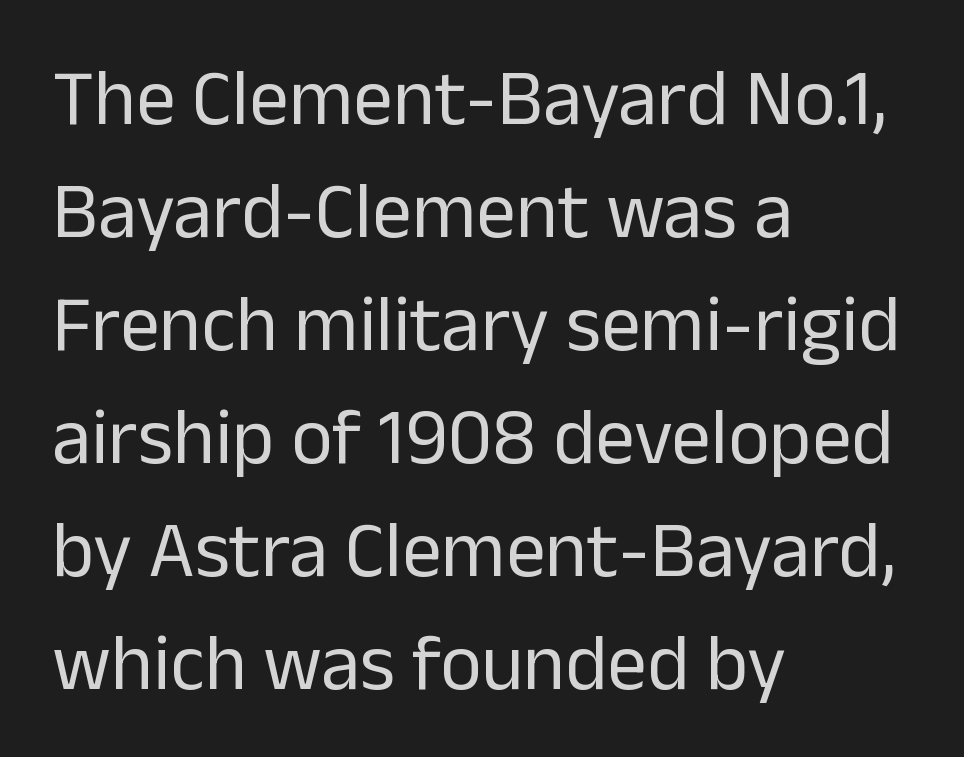
Q: Is the text bold? A: No.
Q: Is the text italic (slanted)? A: No, it is upright.
Q: Is the typeface a serif or a sans-serif typeface? A: Sans-serif.
Q: Is the text underlined? A: No.
Q: How is the paragraph aligned? A: Left-aligned.
Q: Is the spacing between letters normal or unusually wide? A: Normal.
Q: Is the spacing between lines tight, normal or loose? A: Normal.
Q: Width (condensed, normal, or wide)? A: Normal.
Q: Stroke contrast? A: Low.
Q: x-height? A: Medium.
Q: Monospaced? A: No.
